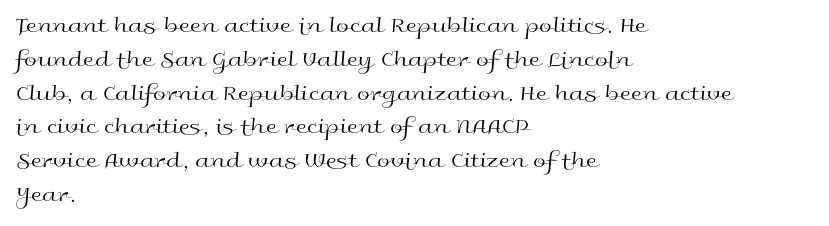
{"italic": "no", "bold": "no", "underline": "no", "align": "left", "line_spacing": "normal", "line_spacing_ratio": 1.47, "letter_spacing": "normal", "letter_spacing_em": 0.0, "glyph_px": 23}
